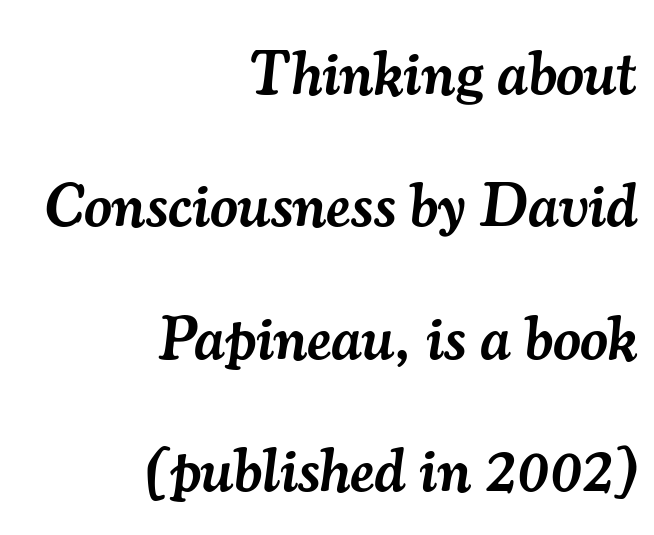
Each row of text sits above clean, open space. You could not count columns in this text — the font is proportionally spaced. All the whitespace from short lines collects on the left. The leading is generous, giving the passage an open texture.
